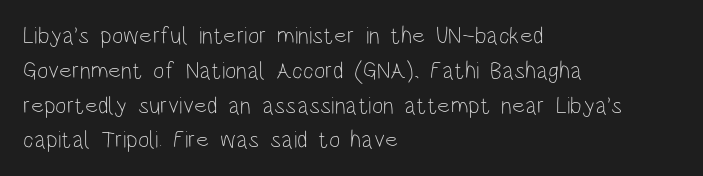
{"italic": "no", "bold": "no", "underline": "no", "align": "left", "line_spacing": "normal", "line_spacing_ratio": 1.45, "letter_spacing": "normal", "letter_spacing_em": 0.0, "glyph_px": 24}
